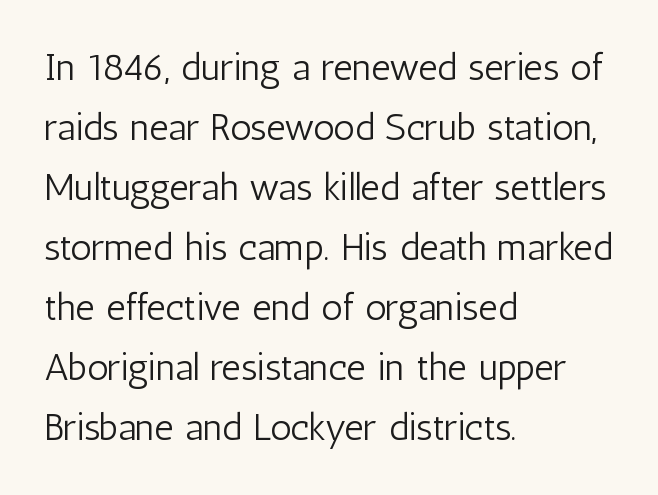
Q: Is the text bold? A: No.
Q: Is the text italic (slanted)? A: No, it is upright.
Q: Is the typeface a serif or a sans-serif typeface? A: Sans-serif.
Q: Is the text underlined? A: No.
Q: How is the paragraph aligned? A: Left-aligned.
Q: Is the spacing between letters normal or unusually wide? A: Normal.
Q: Is the spacing between lines tight, normal or loose? A: Normal.
Q: Width (condensed, normal, or wide)? A: Condensed.
Q: Stroke contrast? A: Low.
Q: x-height? A: Medium.
Q: Monospaced? A: No.
